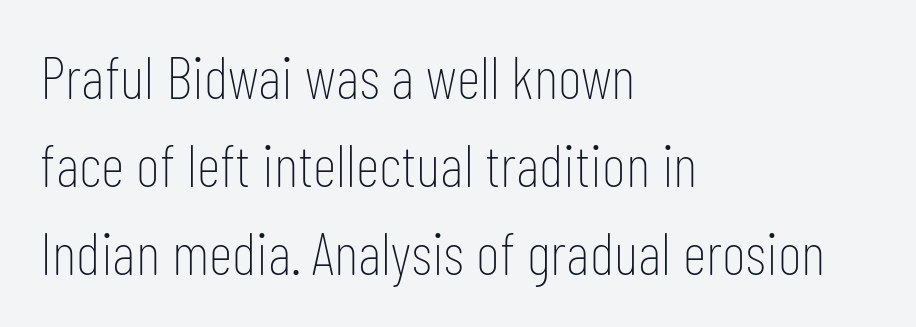
The passage is arranged the way most books set body copy — flush left. Rendered with straight, roman letterforms. Nothing heavy about these letters — not bold at all. Tracking here is standard; glyphs follow each other at the usual distance. Students, observe: this is what conventionally led text looks like.
